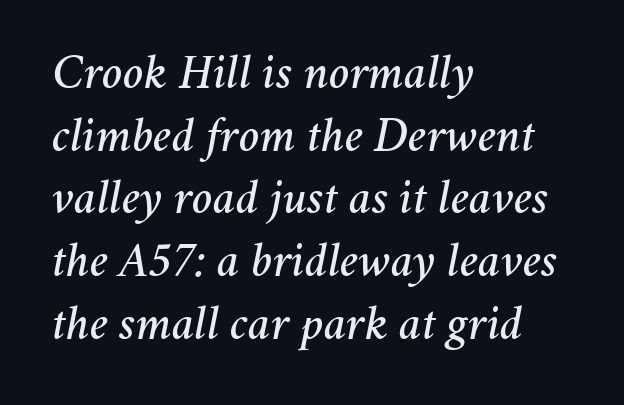
Is this a fixed-width face? No — the glyphs have proportional, varying widths. Every character sits at an angle, as italics do. Vertically, the passage feels balanced, rows spaced as you'd expect. If you drew a ruler down the left edge, every line would touch it. Type without underlining.
